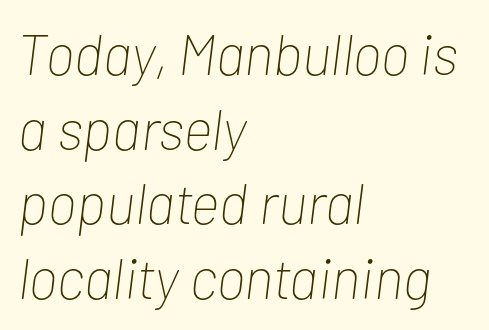
Quick note: interline space is typical. There's an unmistakable incline to the writing here. Caption: multi-line text, flush left, ragged right. Bare-footed words on every line.
